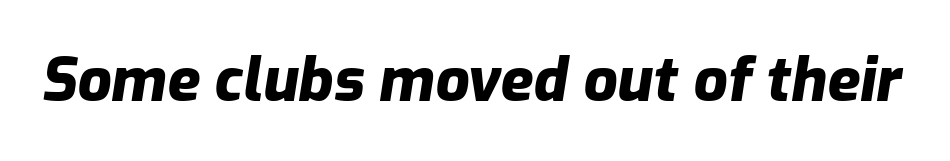
The axis of the letterforms is tilted away from vertical. Descenders hang freely into open space. Thick stems and heavy bowls — unmistakably bold. The face used here is proportionally spaced, like ordinary book or web type.
